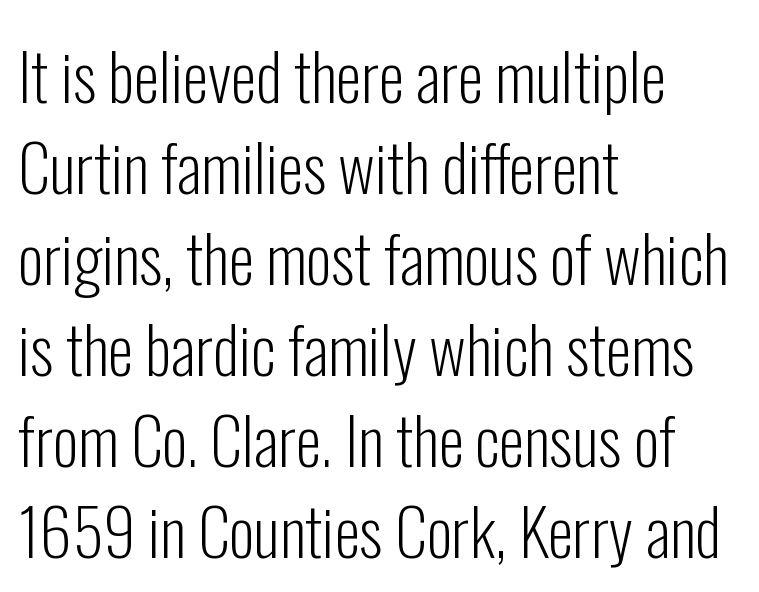
Q: Is the text bold? A: No.
Q: Is the text italic (slanted)? A: No, it is upright.
Q: Is the typeface a serif or a sans-serif typeface? A: Sans-serif.
Q: Is the text underlined? A: No.
Q: How is the paragraph aligned? A: Left-aligned.
Q: Is the spacing between letters normal or unusually wide? A: Normal.
Q: Is the spacing between lines tight, normal or loose? A: Normal.
Q: Width (condensed, normal, or wide)? A: Condensed.
Q: Stroke contrast? A: Low.
Q: x-height? A: Medium.
Q: Monospaced? A: No.
